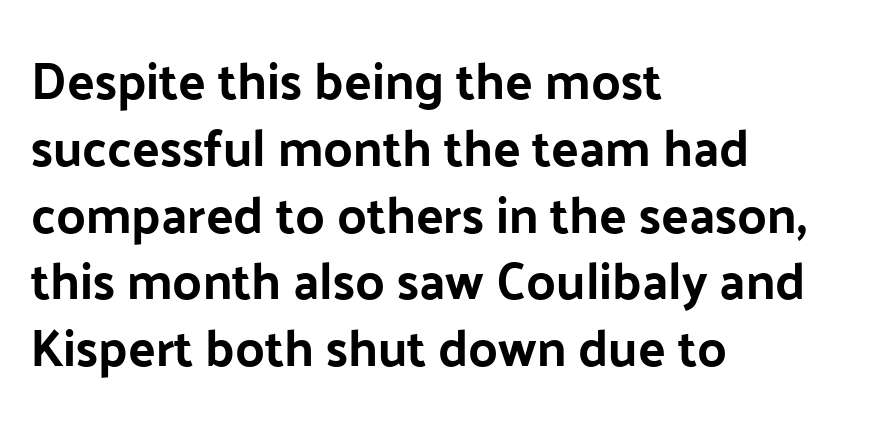
Q: Is the text italic (slanted)? A: No, it is upright.
Q: Is the typeface a serif or a sans-serif typeface? A: Sans-serif.
Q: Is the text underlined? A: No.
Q: How is the paragraph aligned? A: Left-aligned.
Q: Is the spacing between letters normal or unusually wide? A: Normal.
Q: Is the spacing between lines tight, normal or loose? A: Normal.
Q: Width (condensed, normal, or wide)? A: Normal.
Q: Stroke contrast? A: Low.
Q: x-height? A: Medium.
Q: Monospaced? A: No.
